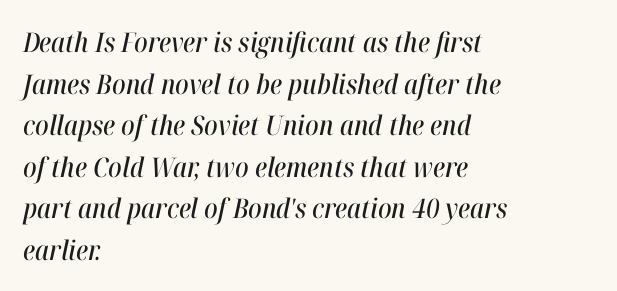
Q: Is the text italic (slanted)? A: Yes, it leans right by about 12 degrees.
Q: Is the text underlined? A: No.
Q: How is the paragraph aligned? A: Left-aligned.
Q: Is the spacing between letters normal or unusually wide? A: Normal.
Q: Is the spacing between lines tight, normal or loose? A: Normal.
